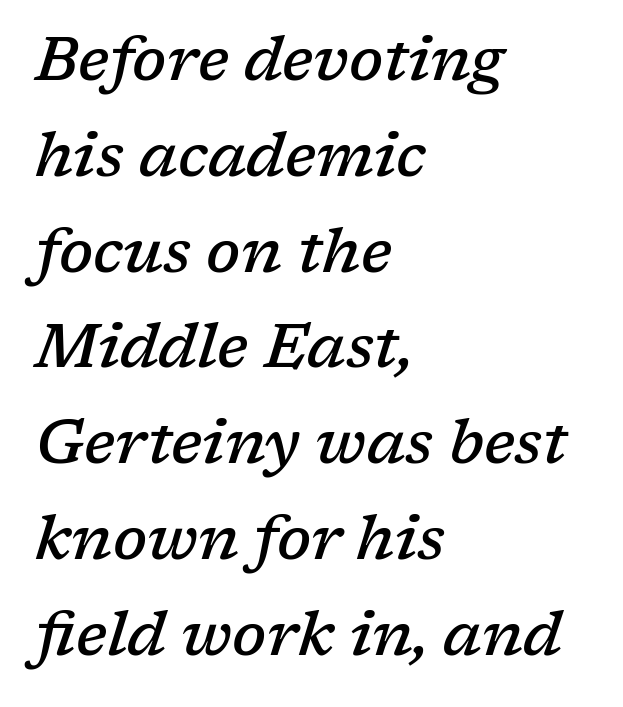
The image shows 61 px semibold serif type, italic (leaning right); set left-aligned, normal line spacing (1.57x), normal letter spacing, not underlined; low stroke contrast and a medium x-height.
